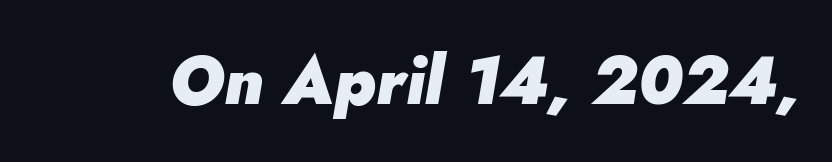
The image shows 67 px heavy type, italic (leaning right); set normal letter spacing, not underlined; low stroke contrast and a small x-height.
